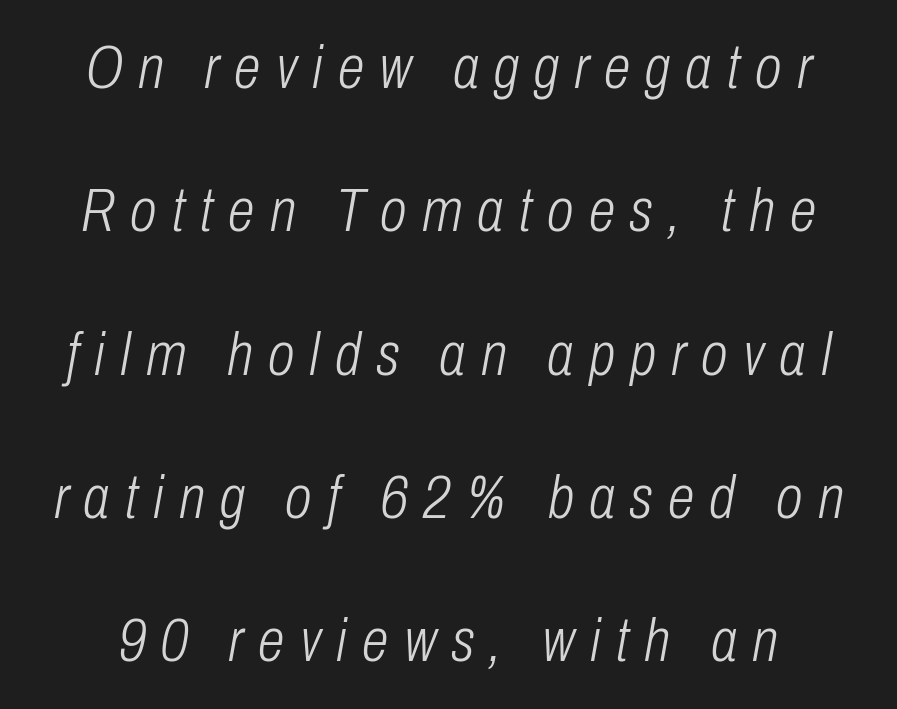
Caption: expanded tracking, letters set apart. The passage shown is not bold in any degree. Italic? Definitely — the glyphs are oblique. Do the characters align in a grid? No, the font is proportional.
